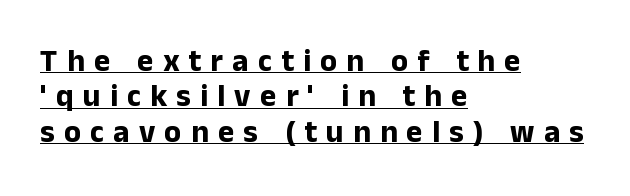
The image shows 31 px bold sans-serif type, upright; set left-aligned, tight line spacing (1.14x), unusually wide letter spacing (+0.3 em), underlined; low stroke contrast and a medium x-height.
